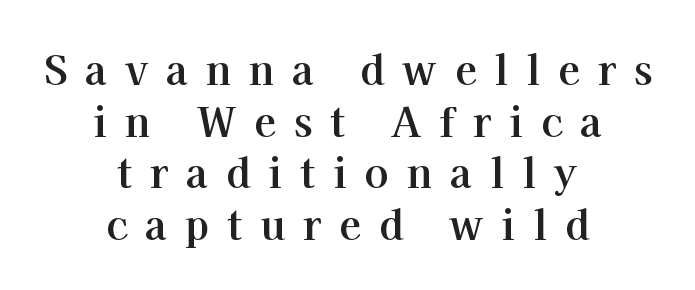
{"serif": "yes", "italic": "no", "bold": "yes", "weight": "bold", "width": "normal", "stroke_contrast": "high", "x_height": "medium", "monospaced": "no", "underline": "no", "align": "center", "line_spacing": "normal", "line_spacing_ratio": 1.29, "letter_spacing": "wide", "letter_spacing_em": 0.45, "glyph_px": 40}
